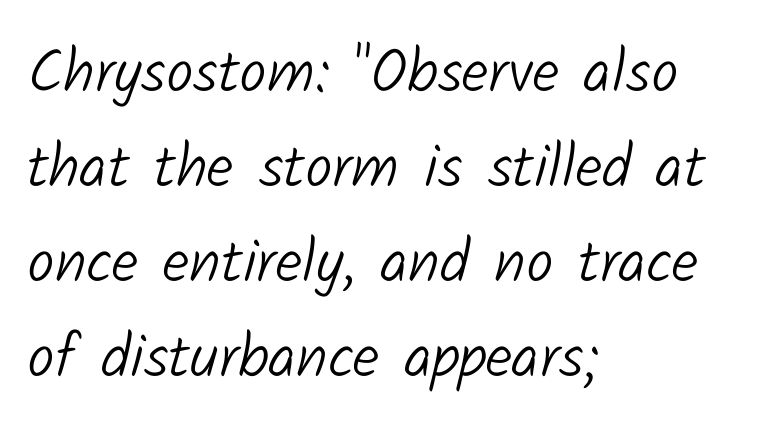
{"serif": "no", "bold": "no", "weight": "light", "width": "normal", "stroke_contrast": "low", "x_height": "medium", "monospaced": "no", "underline": "no", "align": "left", "line_spacing": "normal", "line_spacing_ratio": 1.56, "letter_spacing": "normal", "letter_spacing_em": 0.0, "glyph_px": 61}
